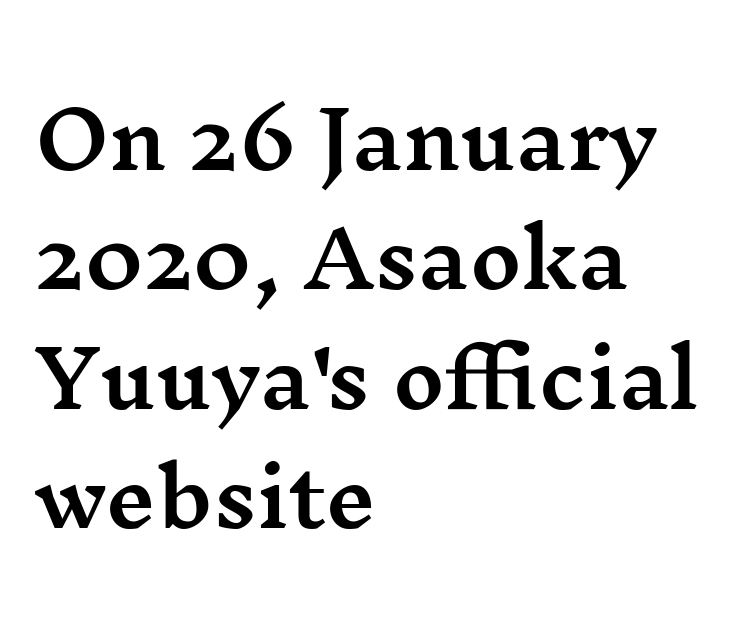
{"serif": "yes", "italic": "no", "width": "wide", "stroke_contrast": "medium", "x_height": "medium", "monospaced": "no", "underline": "no", "align": "left", "line_spacing": "normal", "line_spacing_ratio": 1.51, "letter_spacing": "normal", "letter_spacing_em": 0.0, "glyph_px": 79}
